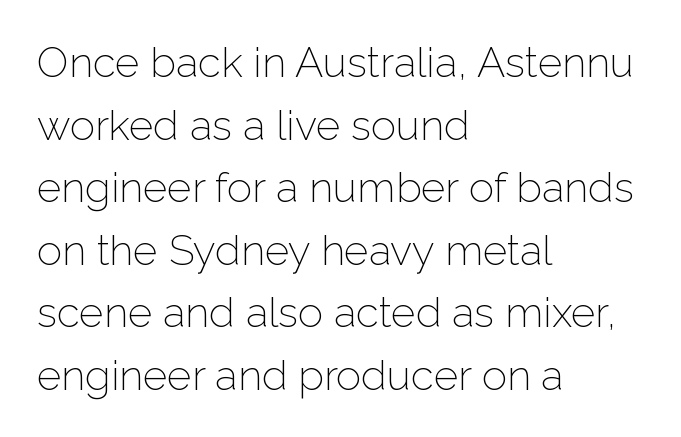
Nothing heavy about these letters — not bold at all. Tracking value appears to be zero — textbook default spacing. Whoever set this chose a conventional vertical rhythm. I'd call this a sans setting — the letters go barefoot. Lines of text with bare space underneath. The letters stand straight up with perfectly vertical stems.
